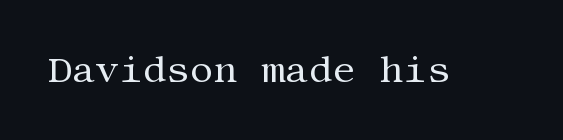
Q: Is the text bold? A: No.
Q: Is the text italic (slanted)? A: No, it is upright.
Q: Is the typeface a serif or a sans-serif typeface? A: Serif.
Q: Is the text underlined? A: No.
Q: Is the spacing between letters normal or unusually wide? A: Normal.
Q: Width (condensed, normal, or wide)? A: Normal.
Q: Stroke contrast? A: Medium.
Q: x-height? A: Large.
